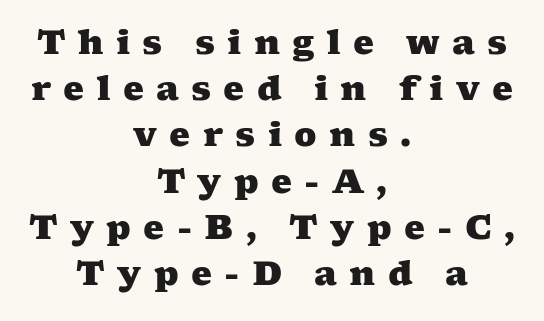
The image shows 33 px heavy, wide serif type; set centered, normal line spacing (1.4x), unusually wide letter spacing (+0.37 em), not underlined; medium stroke contrast and a medium x-height.
